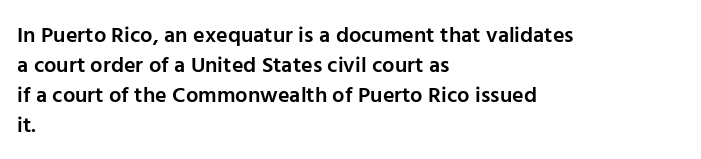
Q: Is the text bold? A: Semi-bold.
Q: Is the text italic (slanted)? A: No, it is upright.
Q: Is the text underlined? A: No.
Q: How is the paragraph aligned? A: Left-aligned.
Q: Is the spacing between letters normal or unusually wide? A: Normal.
Q: Is the spacing between lines tight, normal or loose? A: Normal.
